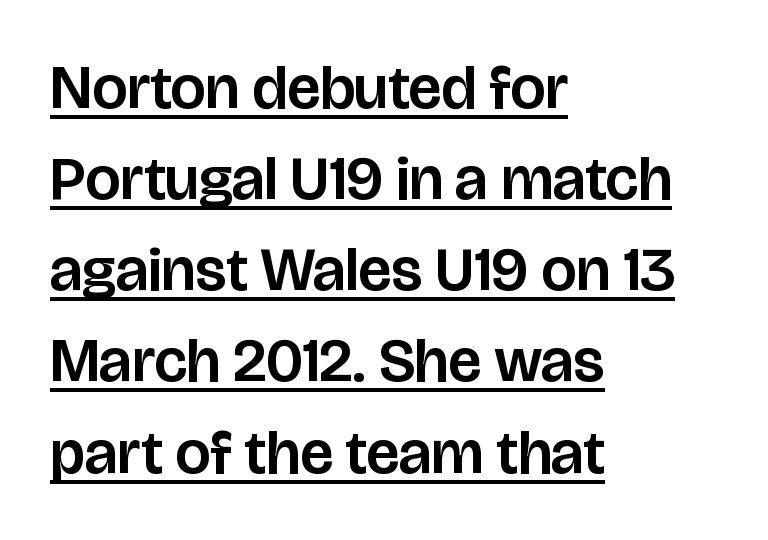
{"serif": "no", "italic": "no", "width": "normal", "stroke_contrast": "low", "x_height": "large", "monospaced": "no", "underline": "yes", "align": "left", "line_spacing": "normal", "line_spacing_ratio": 1.47, "letter_spacing": "normal", "letter_spacing_em": 0.0, "glyph_px": 62}
